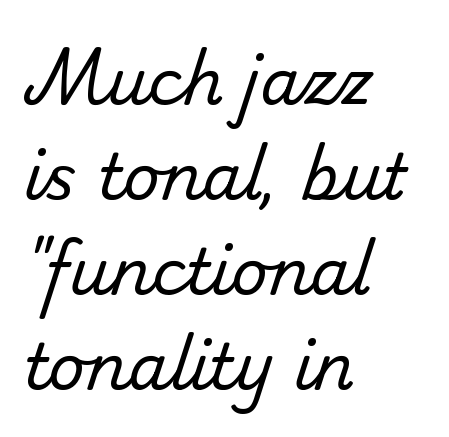
Q: Is the text bold? A: No.
Q: Is the typeface a serif or a sans-serif typeface? A: Sans-serif.
Q: Is the text underlined? A: No.
Q: How is the paragraph aligned? A: Left-aligned.
Q: Is the spacing between letters normal or unusually wide? A: Normal.
Q: Is the spacing between lines tight, normal or loose? A: Normal.
Q: Width (condensed, normal, or wide)? A: Normal.
Q: Stroke contrast? A: Low.
Q: x-height? A: Small.
Q: Monospaced? A: No.
